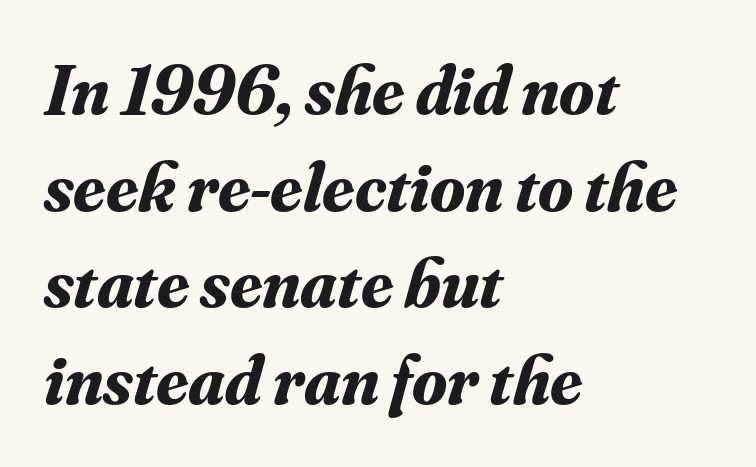
The image shows 71 px bold serif type, italic (leaning right); set left-aligned, normal line spacing (1.36x), normal letter spacing, not underlined; medium stroke contrast and a small x-height.
